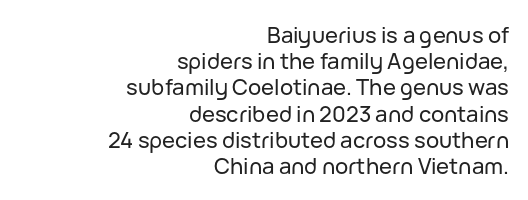
Q: Is the text italic (slanted)? A: No, it is upright.
Q: Is the text underlined? A: No.
Q: How is the paragraph aligned? A: Right-aligned.
Q: Is the spacing between letters normal or unusually wide? A: Normal.
